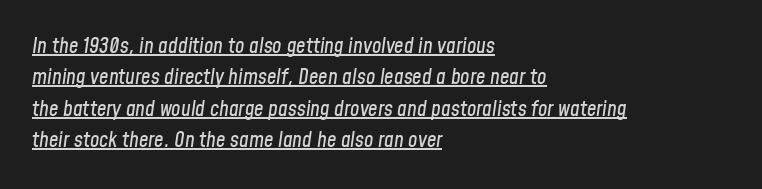
The image shows 21 px text type, italic (leaning right); set left-aligned, normal line spacing (1.5x), normal letter spacing, underlined.
